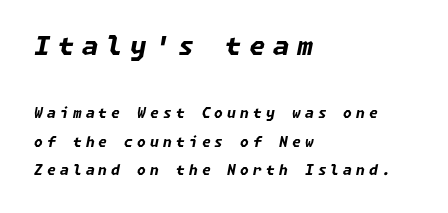
{"italic": "yes", "lean": "right", "slant_degrees": 11, "bold": "yes", "underline": "no", "align": "left", "line_spacing": "loose", "line_spacing_ratio": 2.02, "letter_spacing": "wide", "letter_spacing_em": 0.3, "larger_block": "first", "size_ratio": 1.86, "glyph_px": 26}
